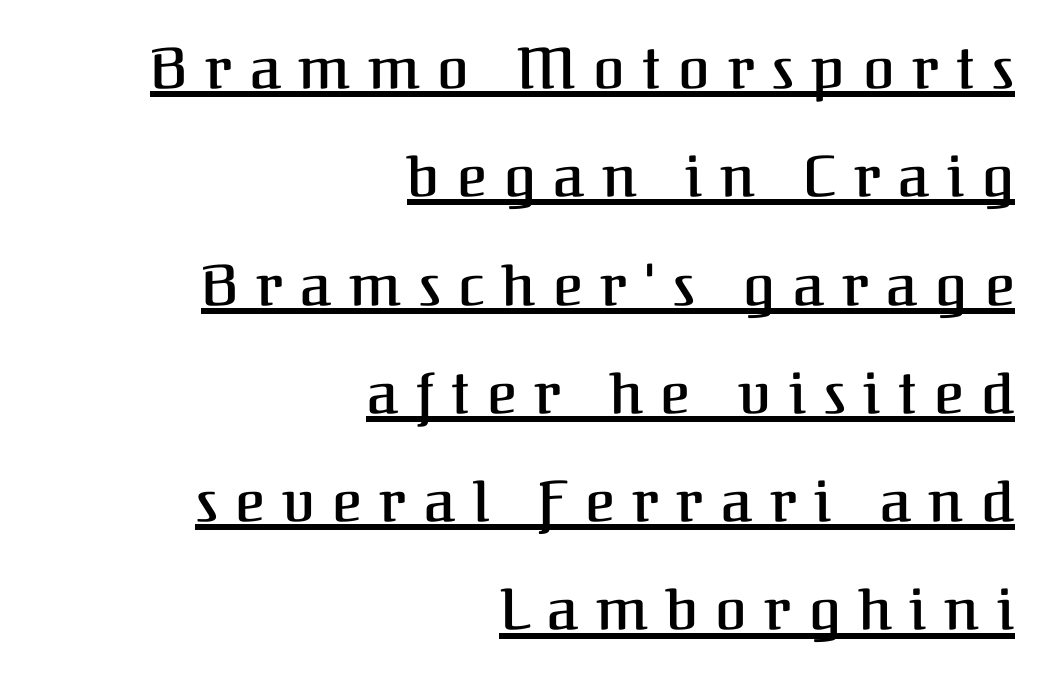
{"serif": "yes", "italic": "no", "bold": "semi", "weight": "semibold", "width": "normal", "stroke_contrast": "medium", "x_height": "medium", "monospaced": "no", "underline": "yes", "align": "right", "line_spacing": "loose", "line_spacing_ratio": 1.9, "letter_spacing": "wide", "letter_spacing_em": 0.31, "glyph_px": 57}
